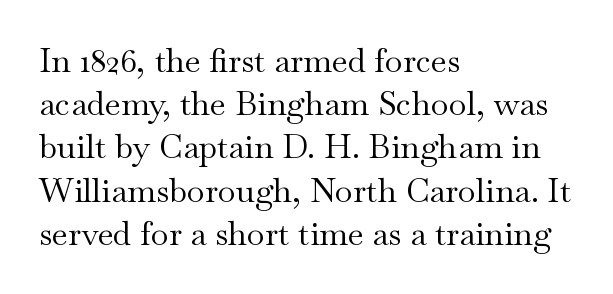
Q: Is the text bold? A: No.
Q: Is the text italic (slanted)? A: No, it is upright.
Q: Is the typeface a serif or a sans-serif typeface? A: Serif.
Q: Is the text underlined? A: No.
Q: How is the paragraph aligned? A: Left-aligned.
Q: Is the spacing between letters normal or unusually wide? A: Normal.
Q: Is the spacing between lines tight, normal or loose? A: Normal.
Q: Width (condensed, normal, or wide)? A: Wide.
Q: Stroke contrast? A: Medium.
Q: x-height? A: Small.
Q: Monospaced? A: No.
